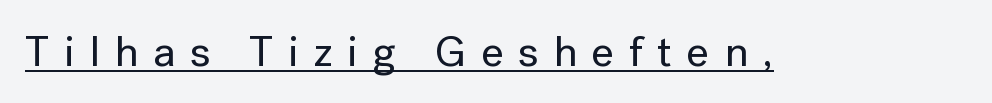
{"serif": "no", "italic": "no", "width": "normal", "stroke_contrast": "low", "x_height": "medium", "monospaced": "no", "underline": "yes", "letter_spacing": "wide", "letter_spacing_em": 0.33, "glyph_px": 44}
